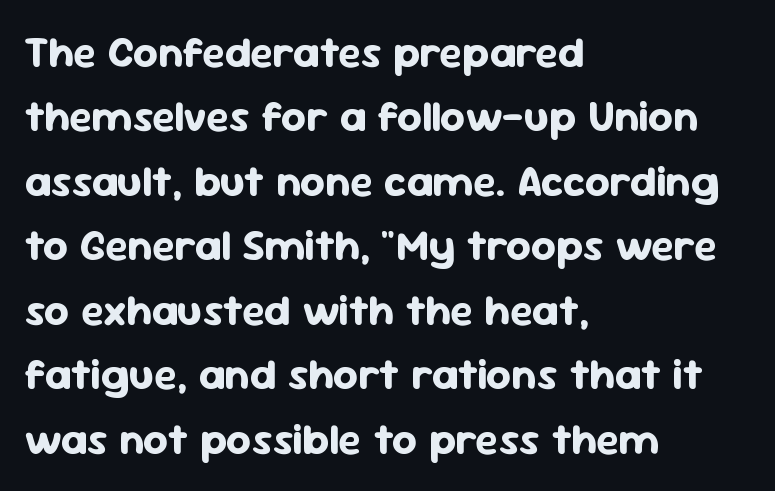
{"serif": "no", "italic": "no", "bold": "yes", "weight": "bold", "width": "normal", "stroke_contrast": "low", "x_height": "medium", "monospaced": "no", "underline": "no", "align": "left", "line_spacing": "normal", "line_spacing_ratio": 1.5, "letter_spacing": "normal", "letter_spacing_em": 0.0, "glyph_px": 43}
